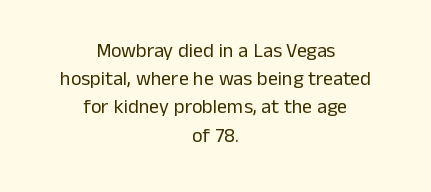
{"italic": "no", "bold": "no", "underline": "no", "align": "center", "line_spacing": "normal", "line_spacing_ratio": 1.41, "letter_spacing": "normal", "letter_spacing_em": 0.0, "glyph_px": 20}
